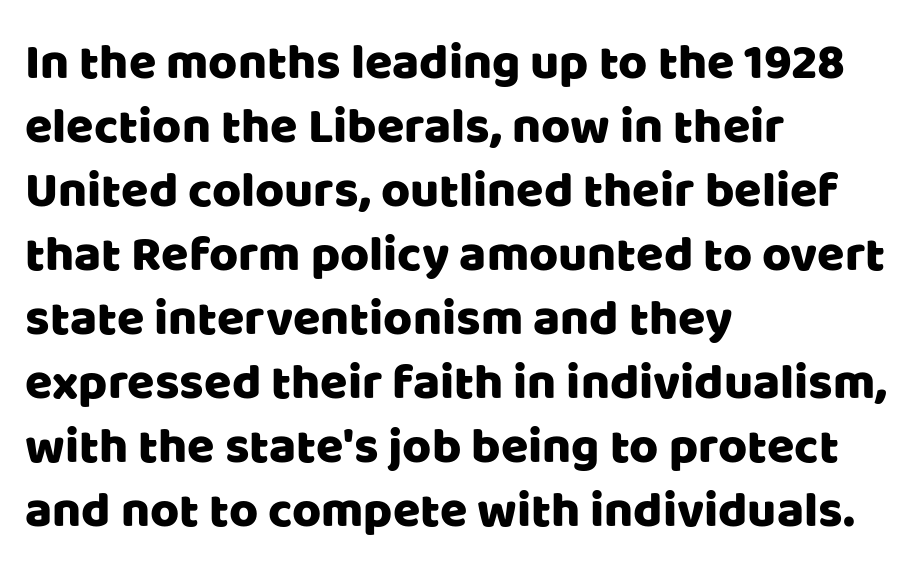
The image shows 50 px sans-serif type, upright; set left-aligned, normal line spacing (1.28x), normal letter spacing, not underlined; low stroke contrast and a large x-height.
